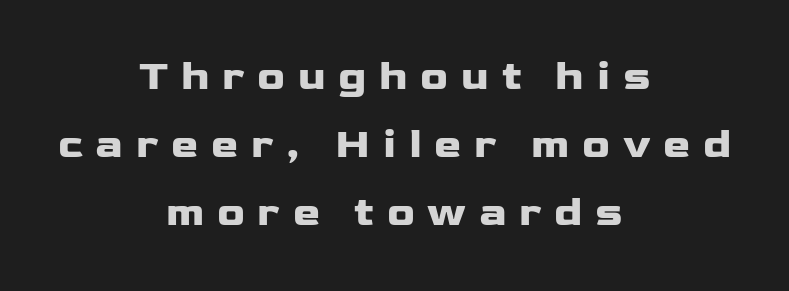
The image shows 41 px heavy, wide sans-serif type, upright; set centered, normal line spacing (1.66x), unusually wide letter spacing (+0.31 em), not underlined; low stroke contrast and a medium x-height.
